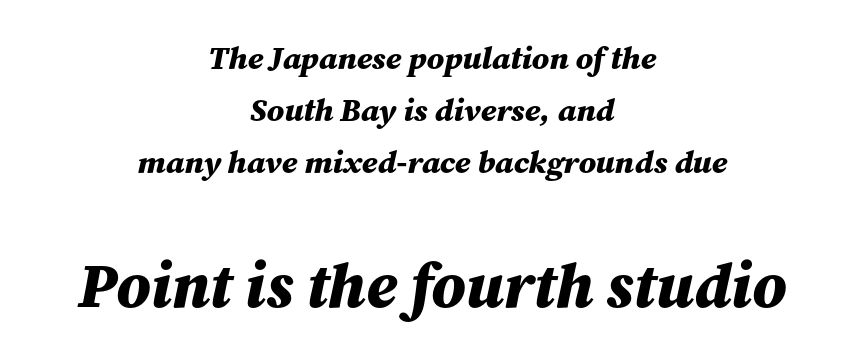
{"italic": "yes", "lean": "right", "slant_degrees": 12, "bold": "yes", "weight": "bold", "width": "normal", "stroke_contrast": "medium", "x_height": "medium", "monospaced": "no", "underline": "no", "align": "center", "line_spacing": "normal", "line_spacing_ratio": 1.62, "letter_spacing": "normal", "letter_spacing_em": 0.0, "larger_block": "second", "size_ratio": 1.97, "glyph_px": 63}
